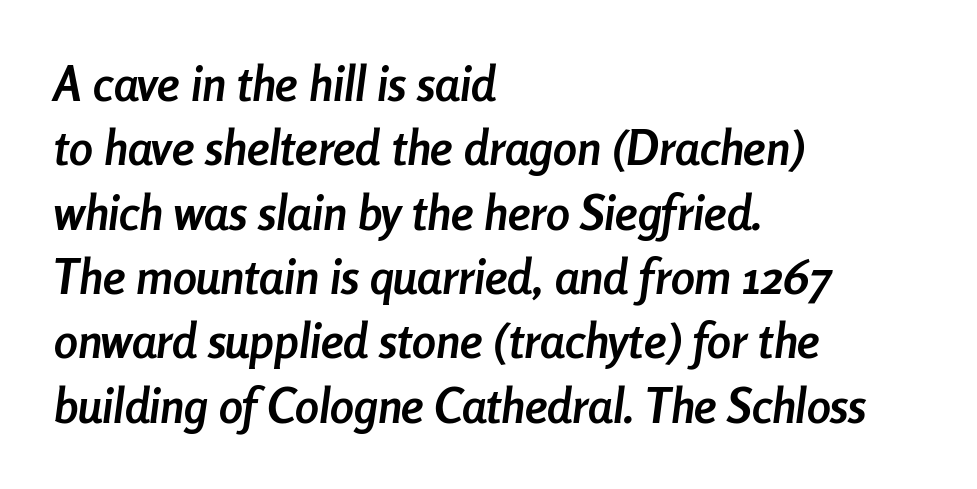
Q: Is the text bold? A: Yes.
Q: Is the text italic (slanted)? A: Yes, it leans right by about 8 degrees.
Q: Is the text underlined? A: No.
Q: How is the paragraph aligned? A: Left-aligned.
Q: Is the spacing between letters normal or unusually wide? A: Normal.
Q: Is the spacing between lines tight, normal or loose? A: Normal.
Q: Width (condensed, normal, or wide)? A: Condensed.
Q: Stroke contrast? A: Low.
Q: x-height? A: Medium.
Q: Monospaced? A: No.
